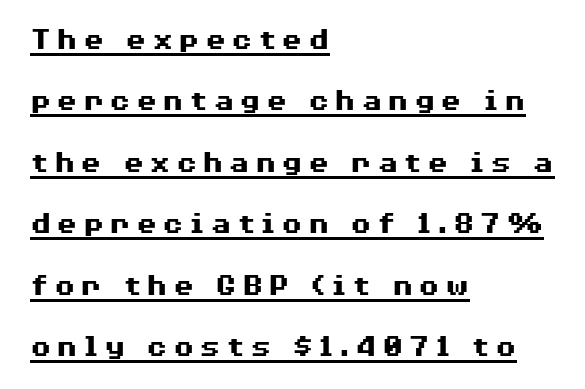
{"serif": "no", "italic": "no", "bold": "yes", "weight": "heavy", "width": "wide", "stroke_contrast": "medium", "x_height": "medium", "monospaced": "no", "underline": "yes", "align": "left", "line_spacing": "loose", "line_spacing_ratio": 1.98, "glyph_px": 31}
